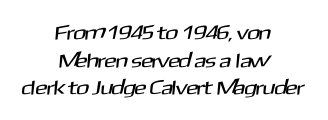
Q: Is the text underlined? A: No.
Q: How is the paragraph aligned? A: Centered.
Q: Is the spacing between letters normal or unusually wide? A: Normal.
Q: Is the spacing between lines tight, normal or loose? A: Normal.
